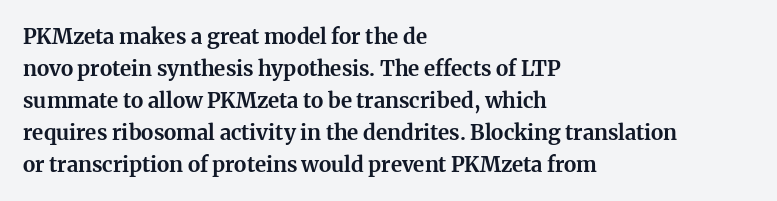
{"italic": "no", "bold": "yes", "underline": "no", "align": "left", "line_spacing": "normal", "line_spacing_ratio": 1.52, "letter_spacing": "normal", "letter_spacing_em": 0.0, "glyph_px": 21}
